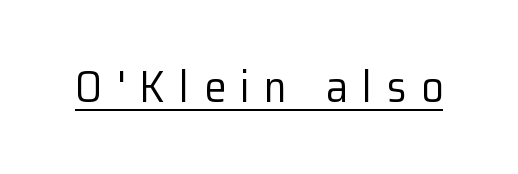
How are the letters spaced? Widely, with obvious added tracking. Type style note: lacks serifs. Caption: lettering with a line underneath. Looks like regular typesetting: each glyph gets only the width it needs. A typesetter would mark this as roman, not italic.
